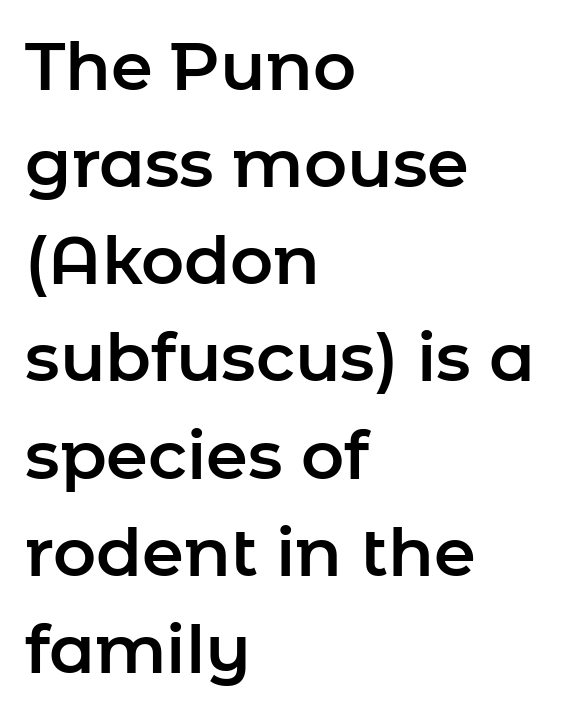
Italic? Not at all — the glyphs are vertical. The gaps between neighbouring characters are ordinary and unremarkable. A student would call this left alignment; a typographer would say flush left, rag right. Spacing verdict: proportional, widths tailored to each character. Descenders hang freely into open space. The passage shown is typeset with a sans-serif family.
